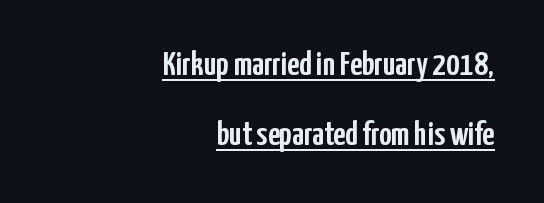
Q: Is the text italic (slanted)? A: No, it is upright.
Q: Is the typeface a serif or a sans-serif typeface? A: Sans-serif.
Q: Is the text underlined? A: Yes.
Q: How is the paragraph aligned? A: Right-aligned.
Q: Is the spacing between letters normal or unusually wide? A: Normal.
Q: Is the spacing between lines tight, normal or loose? A: Loose.
Q: Width (condensed, normal, or wide)? A: Condensed.
Q: Stroke contrast? A: Low.
Q: x-height? A: Medium.
Q: Monospaced? A: No.
